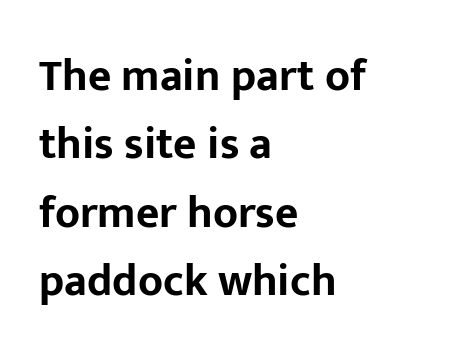
Q: Is the text bold? A: Yes.
Q: Is the text italic (slanted)? A: No, it is upright.
Q: Is the typeface a serif or a sans-serif typeface? A: Sans-serif.
Q: Is the text underlined? A: No.
Q: How is the paragraph aligned? A: Left-aligned.
Q: Is the spacing between letters normal or unusually wide? A: Normal.
Q: Is the spacing between lines tight, normal or loose? A: Normal.
Q: Width (condensed, normal, or wide)? A: Normal.
Q: Stroke contrast? A: Low.
Q: x-height? A: Medium.
Q: Monospaced? A: No.
